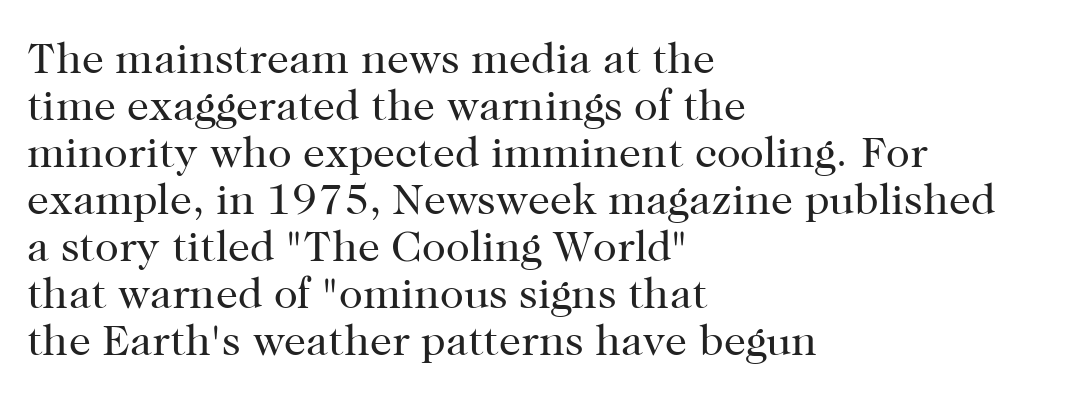
{"serif": "yes", "italic": "no", "bold": "no", "weight": "regular", "width": "normal", "stroke_contrast": "high", "x_height": "medium", "monospaced": "no", "underline": "no", "align": "left", "line_spacing": "tight", "line_spacing_ratio": 1.07, "letter_spacing": "normal", "letter_spacing_em": 0.0, "glyph_px": 44}
